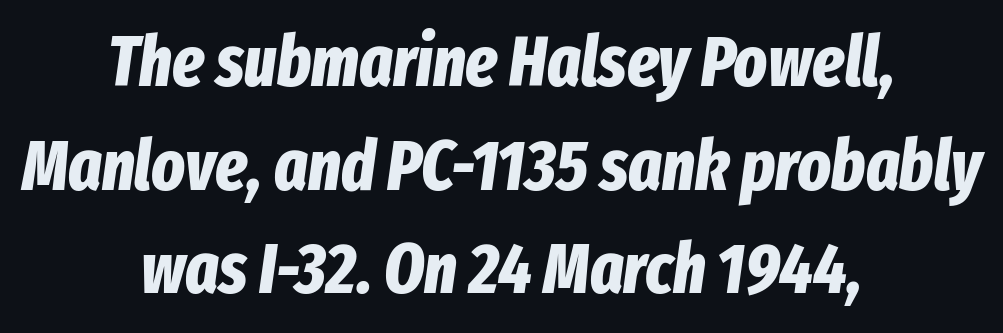
Varying glyph widths throughout — classic text-font behaviour. Strong, thick strokes mark this as bold type. The space between consecutive lines is moderate. Italic? Definitely — the glyphs are oblique. Caption: multi-line text, centered on the measure. This rendering features lettering with no underline.
